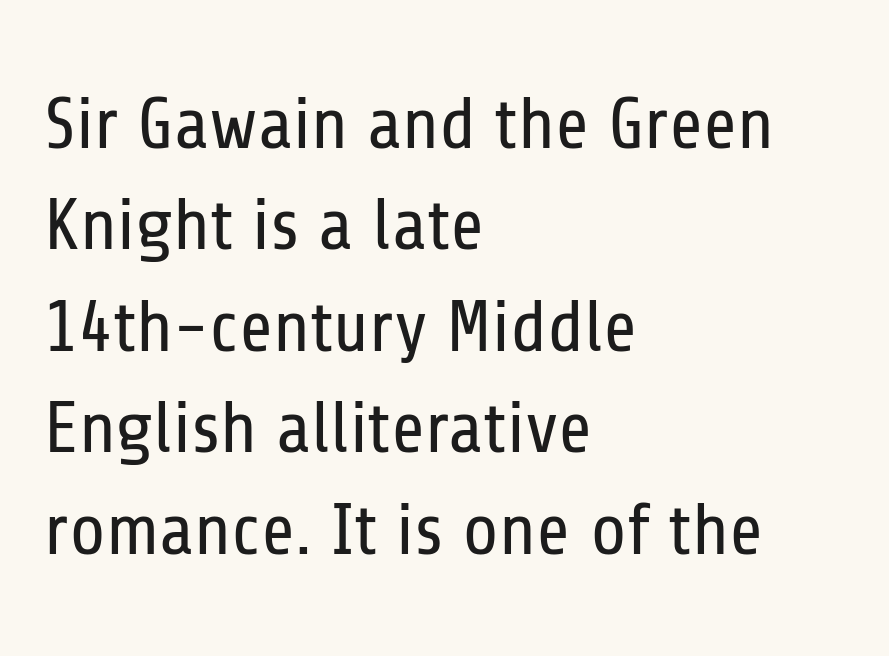
{"serif": "no", "italic": "no", "bold": "no", "weight": "regular", "width": "condensed", "stroke_contrast": "low", "x_height": "medium", "monospaced": "no", "underline": "no", "align": "left", "line_spacing": "normal", "line_spacing_ratio": 1.39, "letter_spacing": "normal", "letter_spacing_em": 0.0, "glyph_px": 73}
